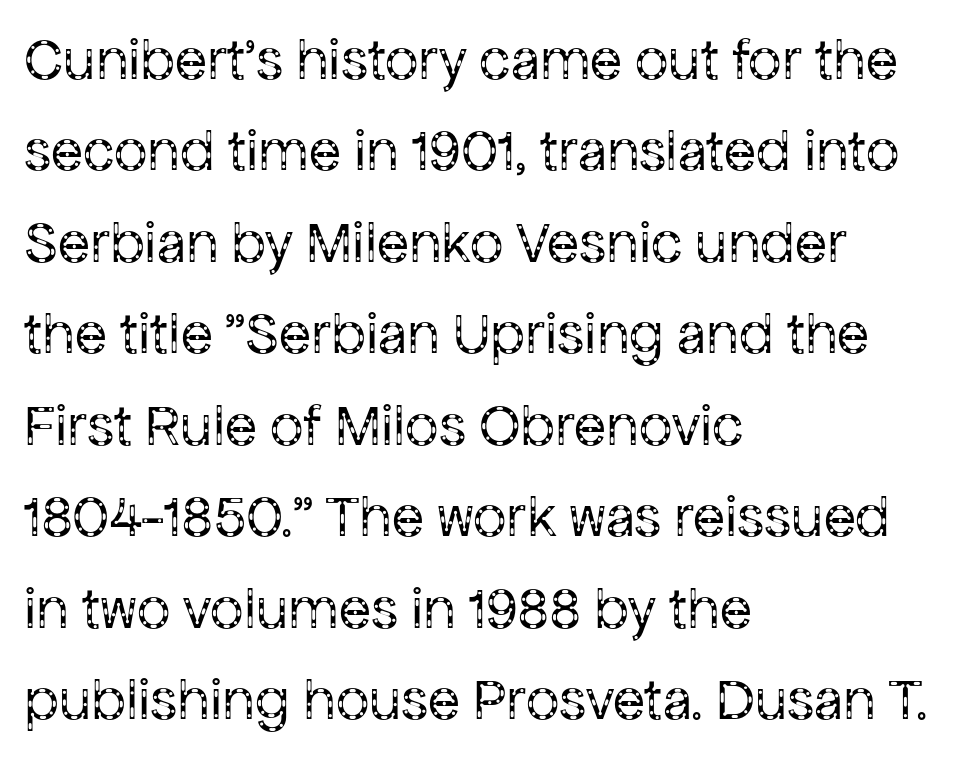
In terms of letterform style, serifs are entirely absent. Every character sits straight up, as roman type does. The tracking reads as untouched default to a designer's eye. Is the type heavy? It reads as light-to-regular instead. Do the characters align in a grid? No, the font is proportional. The lines in this sample share a left origin and differ only in where they stop.
